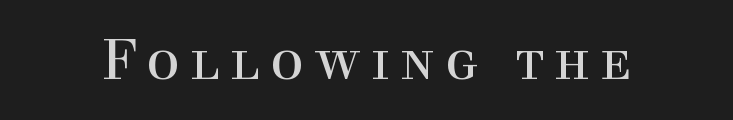
{"serif": "yes", "italic": "no", "bold": "no", "weight": "regular", "width": "normal", "x_height": "medium", "monospaced": "no", "underline": "no", "glyph_px": 55}
